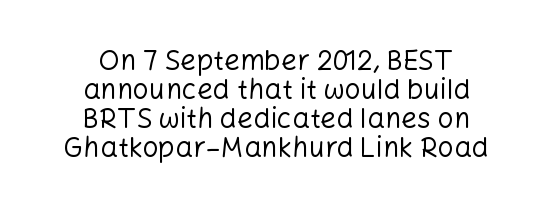
The image shows 28 px regular-weight sans-serif type, upright; set centered, tight line spacing (1.04x), normal letter spacing, not underlined; low stroke contrast and a medium x-height.
